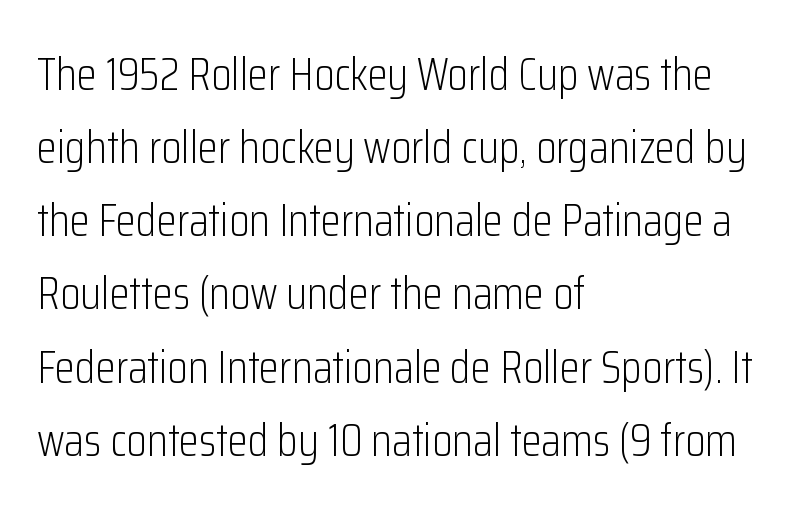
The image shows 46 px light, condensed sans-serif type, upright; set left-aligned, normal line spacing (1.59x), normal letter spacing, not underlined; low stroke contrast and a medium x-height.
